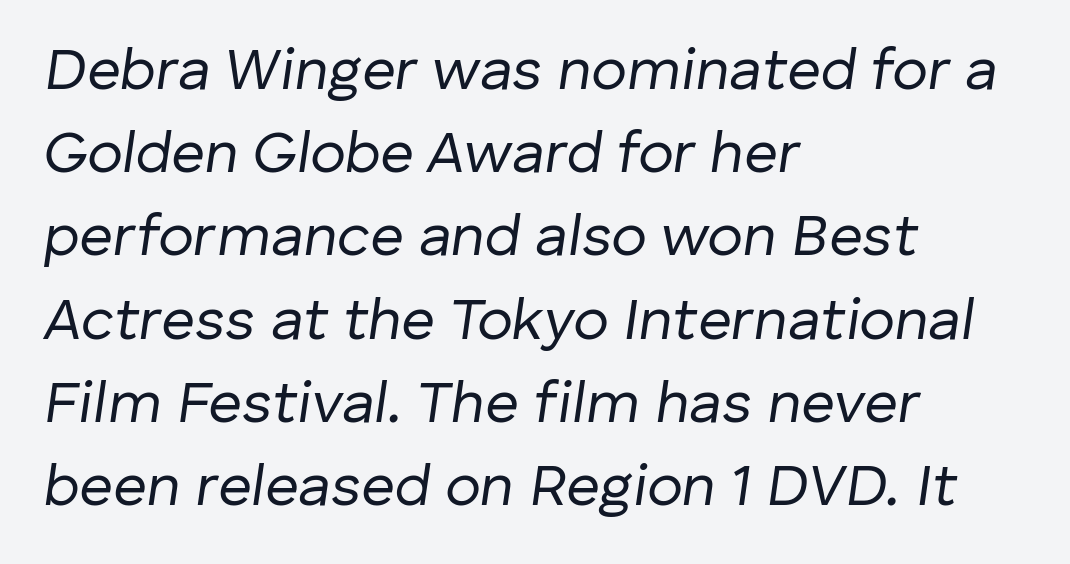
{"italic": "yes", "lean": "right", "slant_degrees": 8, "bold": "no", "weight": "regular", "width": "normal", "stroke_contrast": "low", "x_height": "medium", "monospaced": "no", "underline": "no", "align": "left", "line_spacing": "normal", "line_spacing_ratio": 1.41, "letter_spacing": "normal", "letter_spacing_em": 0.0, "glyph_px": 59}
